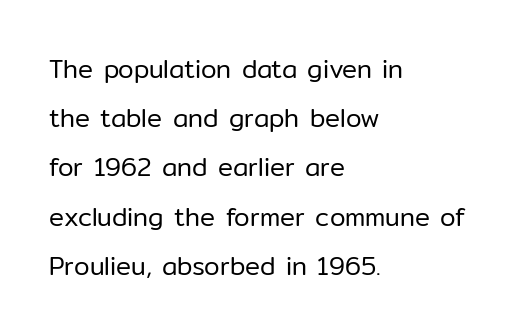
Q: Is the text bold? A: No.
Q: Is the text italic (slanted)? A: No, it is upright.
Q: Is the text underlined? A: No.
Q: How is the paragraph aligned? A: Left-aligned.
Q: Is the spacing between letters normal or unusually wide? A: Normal.
Q: Is the spacing between lines tight, normal or loose? A: Loose.
